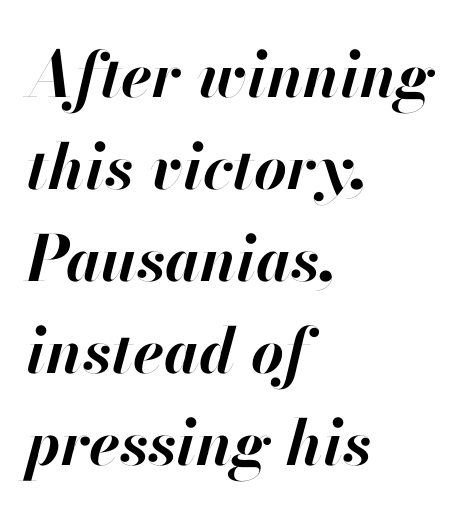
Only glyphs here, with clear space below each row. Set as a true bold cut, around the 700 mark. A typesetter would mark this as italic. Varying glyph widths throughout — classic text-font behaviour. Is the block centered? No — it sits flush against the left margin. These lines keep a tight, regular rhythm from letter to letter.
